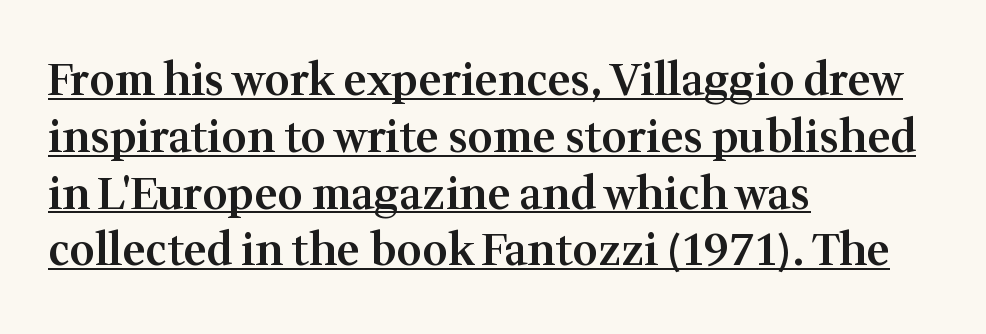
The image shows 44 px semibold serif type, upright; set left-aligned, normal line spacing (1.29x), normal letter spacing, underlined; medium stroke contrast and a medium x-height.
